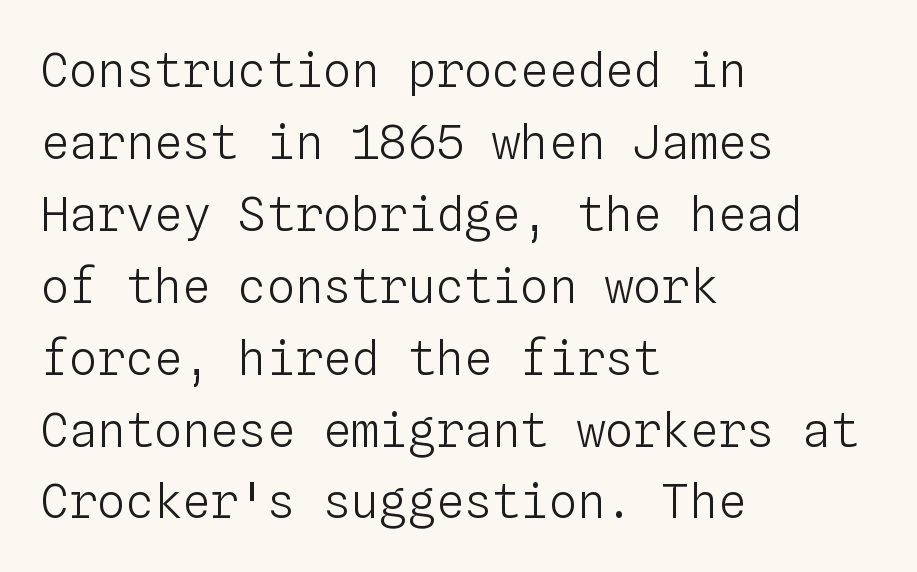
The rendering uses typewriter-style spacing with identical character cells. The letterforms sit at book weight or below. A typesetter would call this zero additional tracking. The lines are quadded left. The strip under each line holds only bare page.
